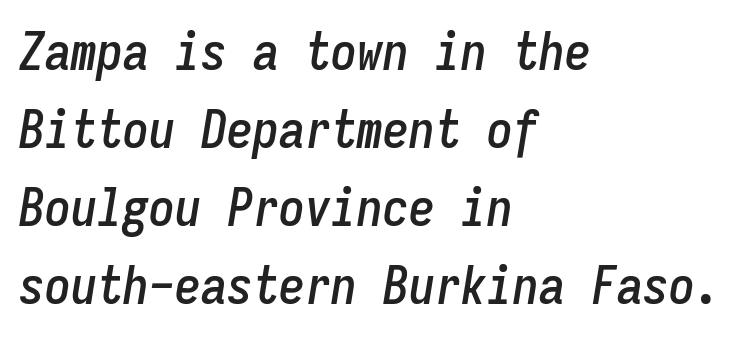
Q: Is the text italic (slanted)? A: Yes, it leans right by about 9 degrees.
Q: Is the text underlined? A: No.
Q: How is the paragraph aligned? A: Left-aligned.
Q: Is the spacing between letters normal or unusually wide? A: Normal.
Q: Is the spacing between lines tight, normal or loose? A: Normal.
Q: Width (condensed, normal, or wide)? A: Condensed.
Q: Stroke contrast? A: Low.
Q: x-height? A: Medium.
Q: Monospaced? A: Yes.
